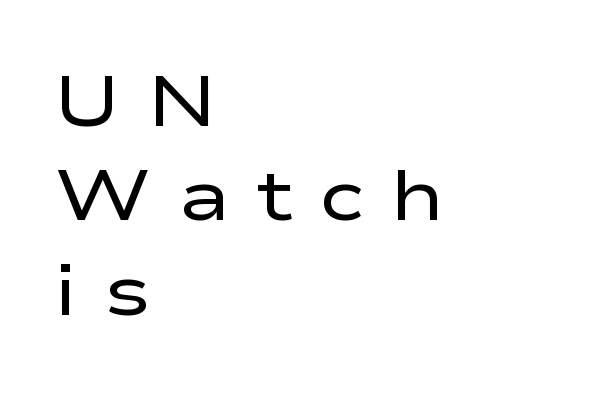
{"serif": "no", "italic": "no", "bold": "no", "weight": "regular", "width": "wide", "stroke_contrast": "low", "x_height": "medium", "monospaced": "no", "underline": "no", "align": "left", "line_spacing": "normal", "line_spacing_ratio": 1.33, "letter_spacing": "wide", "letter_spacing_em": 0.37, "glyph_px": 71}
